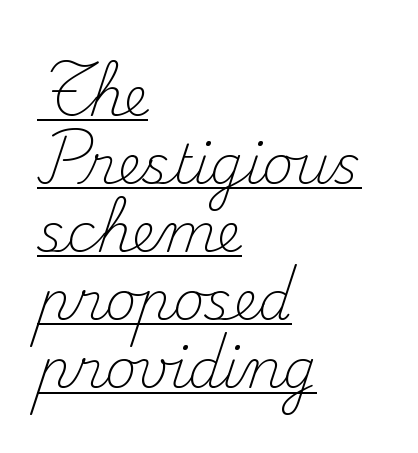
Q: Is the text bold? A: No.
Q: Is the text italic (slanted)? A: Yes.
Q: Is the typeface a serif or a sans-serif typeface? A: Serif.
Q: Is the text underlined? A: Yes.
Q: How is the paragraph aligned? A: Left-aligned.
Q: Is the spacing between letters normal or unusually wide? A: Normal.
Q: Is the spacing between lines tight, normal or loose? A: Normal.
Q: Width (condensed, normal, or wide)? A: Normal.
Q: Stroke contrast? A: Medium.
Q: x-height? A: Small.
Q: Monospaced? A: No.
